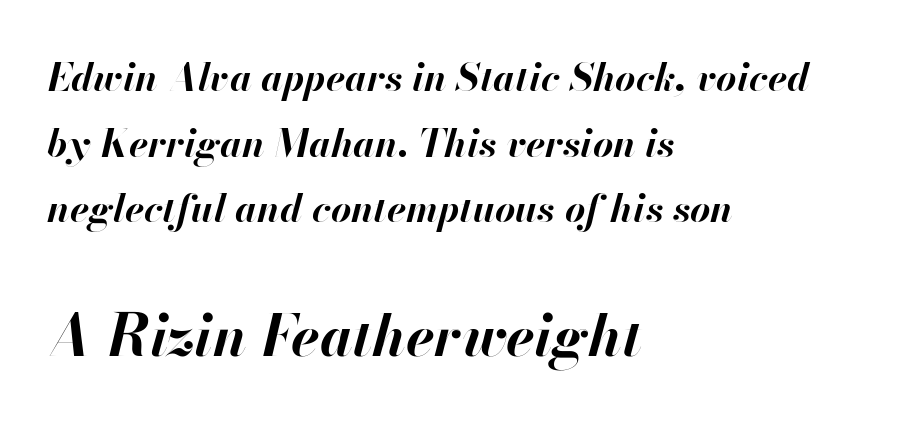
Every row of glyphs begins at an identical x-position on the left. Heavy, bold letterforms. The glyphs are unaccompanied by any horizontal stroke below them. Compared with typical paragraphs, the rows here are spaced about the same.
